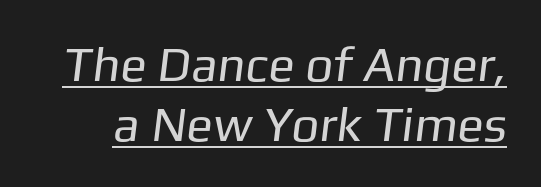
Honestly, the underline is the first thing you notice here. This sample uses a sans-serif face. The gaps between neighbouring characters are ordinary and unremarkable. This is not heavy type; no bold has been used.
